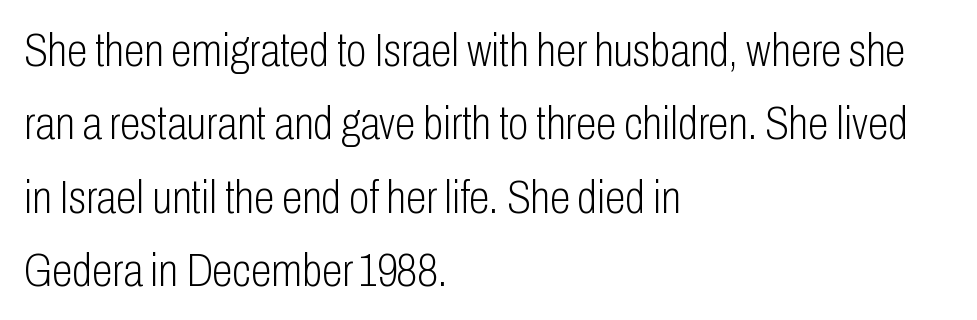
Q: Is the text bold? A: No.
Q: Is the text italic (slanted)? A: No, it is upright.
Q: Is the typeface a serif or a sans-serif typeface? A: Sans-serif.
Q: Is the text underlined? A: No.
Q: How is the paragraph aligned? A: Left-aligned.
Q: Is the spacing between letters normal or unusually wide? A: Normal.
Q: Is the spacing between lines tight, normal or loose? A: Normal.
Q: Width (condensed, normal, or wide)? A: Condensed.
Q: Stroke contrast? A: Low.
Q: x-height? A: Medium.
Q: Monospaced? A: No.
